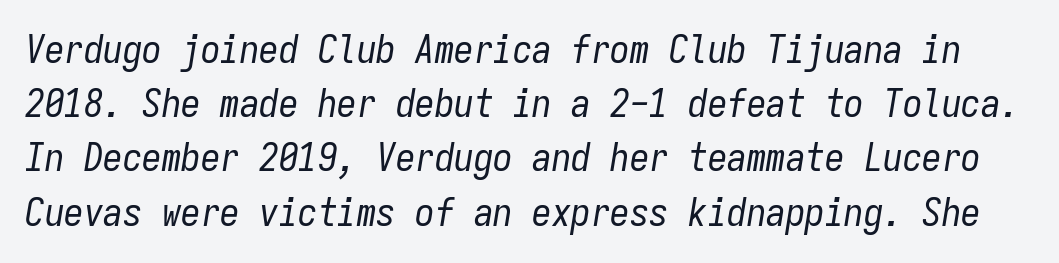
The image shows 39 px regular-weight, condensed type, italic (leaning right), monospaced; set normal line spacing (1.39x), normal letter spacing, not underlined; low stroke contrast and a medium x-height.
